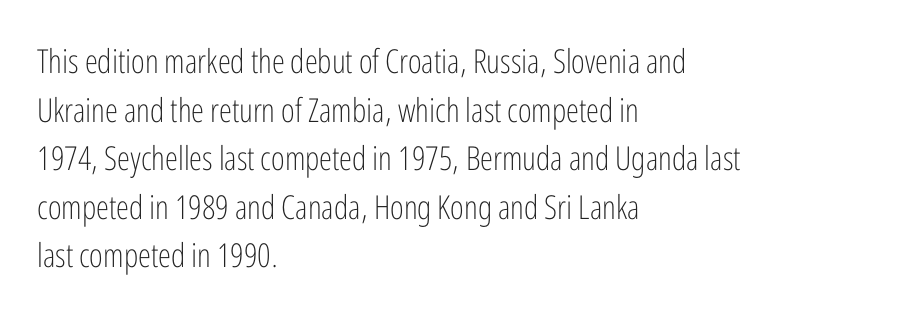
The rendering anchors every line to the left-hand side. The axis of the letterforms is exactly vertical. Check where the strokes stop: nothing finishes them off — pure sans. Caption: standard tracking, unaltered. Stems here are at most as thick as an everyday book face. This rendering features lettering with no underline.
